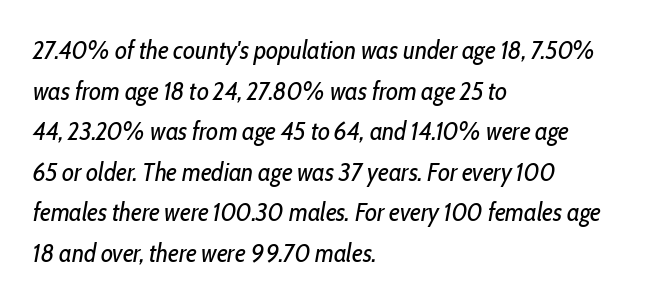
Rows of type keep a routine distance in the vertical direction. The glyphs are unaccompanied by any horizontal stroke below them. An italicized treatment has been applied to the whole sample. Is the block centered? No — it sits flush against the left margin. Honestly, the letter spacing is just normal — you wouldn't notice it.
